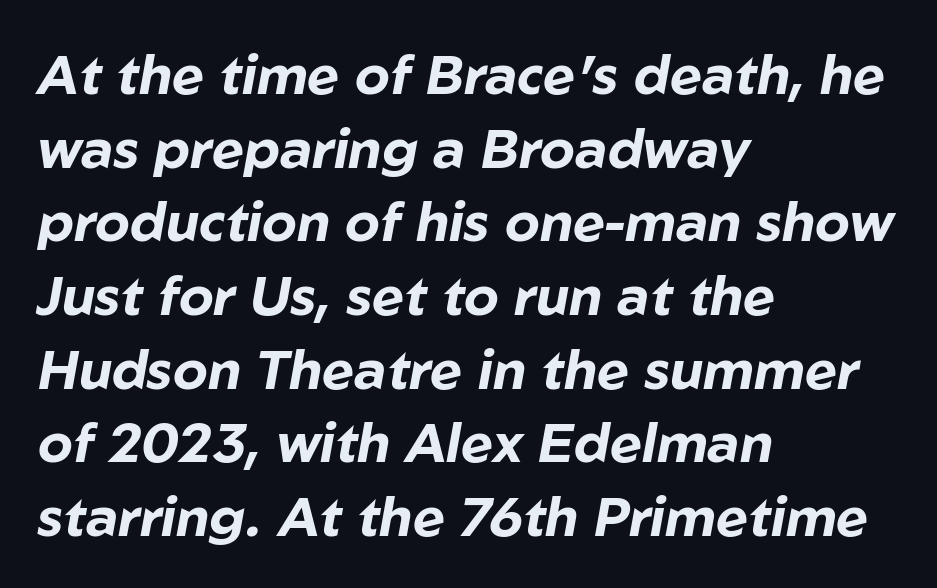
{"italic": "yes", "lean": "right", "slant_degrees": 10, "bold": "yes", "weight": "bold", "width": "normal", "stroke_contrast": "low", "x_height": "medium", "monospaced": "no", "underline": "no", "align": "left", "line_spacing": "normal", "line_spacing_ratio": 1.34, "letter_spacing": "normal", "letter_spacing_em": 0.0, "glyph_px": 55}
